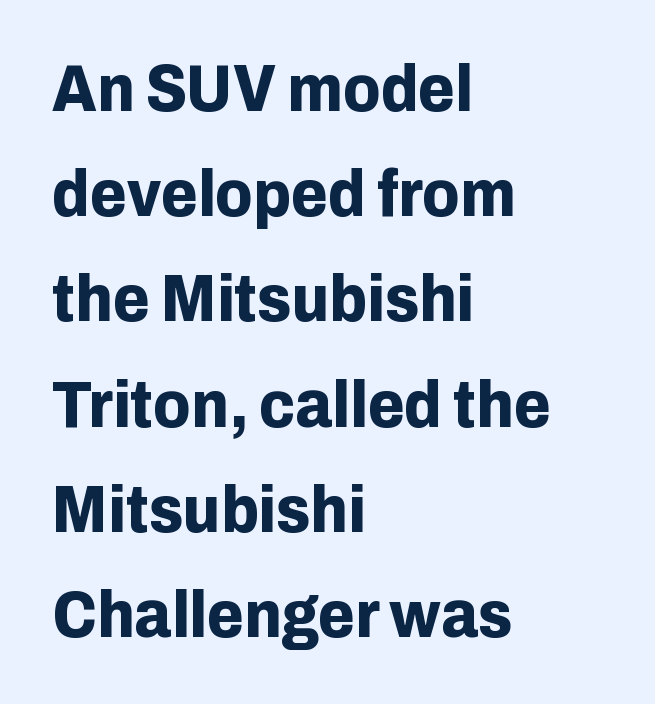
{"serif": "no", "italic": "no", "bold": "yes", "weight": "bold", "width": "normal", "stroke_contrast": "low", "x_height": "medium", "monospaced": "no", "underline": "no", "align": "left", "line_spacing": "normal", "line_spacing_ratio": 1.57, "letter_spacing": "normal", "letter_spacing_em": 0.0, "glyph_px": 67}
